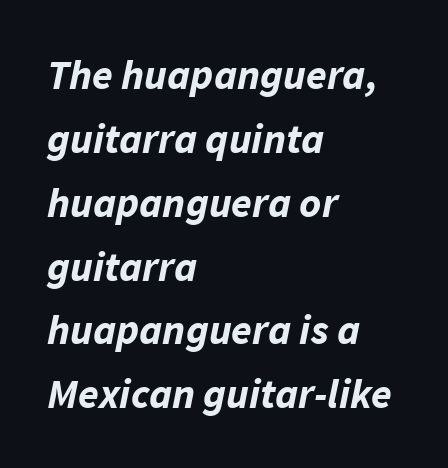
The image shows 42 px bold type, italic (leaning right); set left-aligned, normal line spacing (1.52x), normal letter spacing, not underlined; low stroke contrast and a medium x-height.
